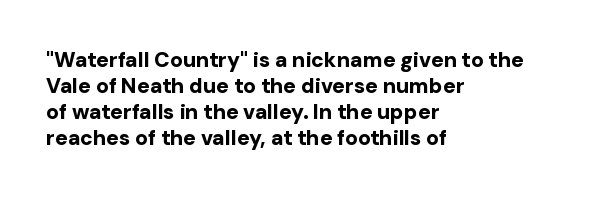
The image shows 21 px bold type, upright; set left-aligned, line spacing 1.24x, normal letter spacing, not underlined.
